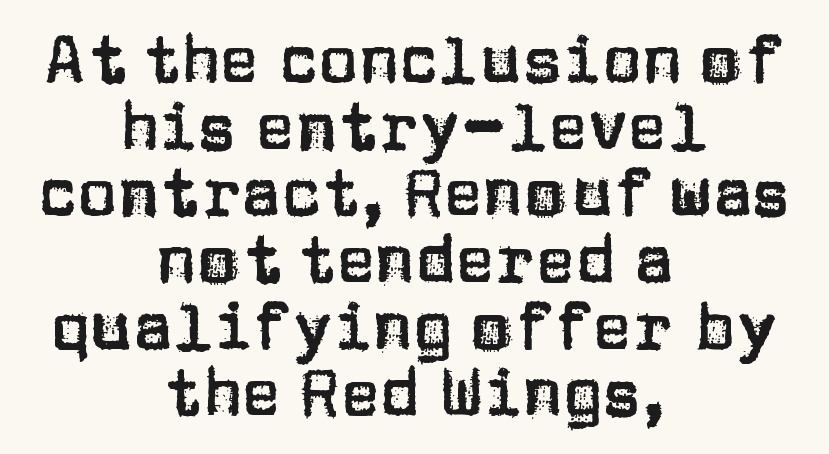
The image shows 66 px sans-serif type, upright; set centered, tight line spacing (1.01x), normal letter spacing, not underlined; low stroke contrast and a large x-height.
